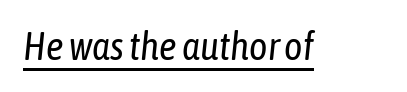
{"italic": "yes", "lean": "right", "slant_degrees": 6, "bold": "no", "weight": "regular", "width": "condensed", "stroke_contrast": "low", "x_height": "medium", "monospaced": "no", "underline": "yes", "letter_spacing": "normal", "letter_spacing_em": 0.0, "glyph_px": 39}
